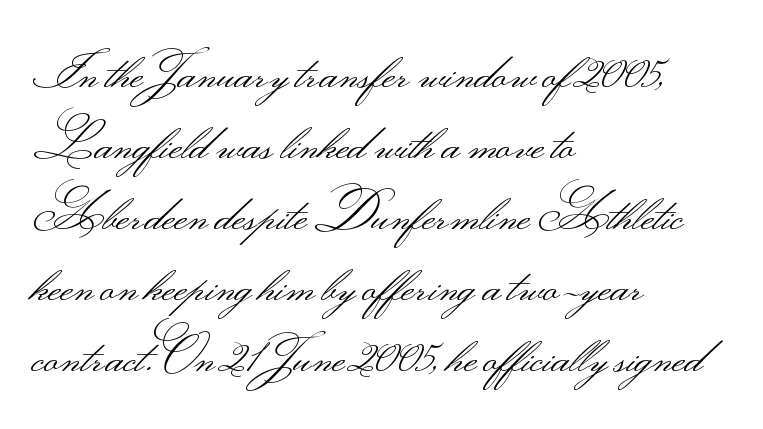
Q: Is the text bold? A: No.
Q: Is the text italic (slanted)? A: Yes.
Q: Is the typeface a serif or a sans-serif typeface? A: Sans-serif.
Q: Is the text underlined? A: No.
Q: How is the paragraph aligned? A: Left-aligned.
Q: Is the spacing between letters normal or unusually wide? A: Normal.
Q: Is the spacing between lines tight, normal or loose? A: Normal.
Q: Width (condensed, normal, or wide)? A: Wide.
Q: Stroke contrast? A: Medium.
Q: Monospaced? A: No.
